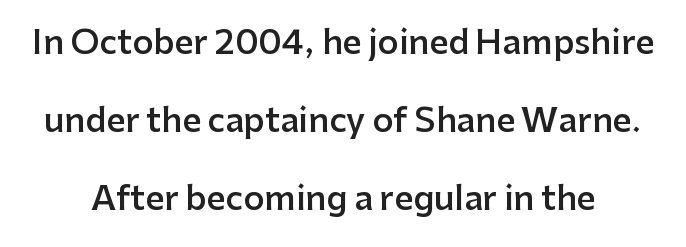
{"serif": "no", "italic": "no", "bold": "semi", "weight": "semibold", "width": "normal", "stroke_contrast": "low", "x_height": "medium", "monospaced": "no", "underline": "no", "line_spacing": "loose", "line_spacing_ratio": 2.37, "letter_spacing": "normal", "letter_spacing_em": 0.0, "glyph_px": 33}
